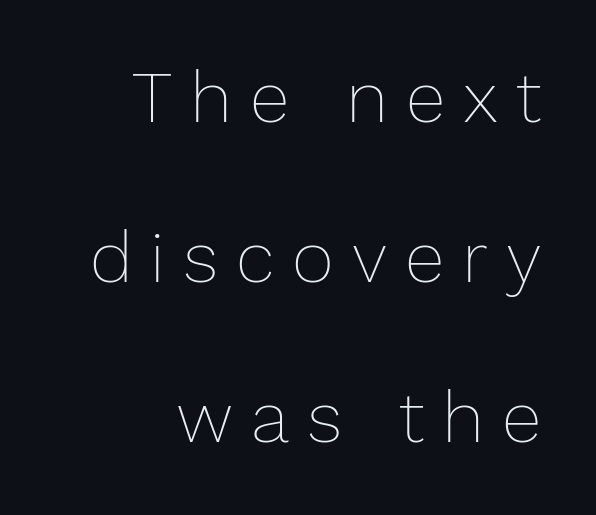
{"italic": "no", "bold": "no", "weight": "thin", "width": "normal", "stroke_contrast": "low", "x_height": "medium", "monospaced": "no", "underline": "no", "align": "right", "line_spacing": "loose", "line_spacing_ratio": 2.22, "letter_spacing": "wide", "letter_spacing_em": 0.25, "glyph_px": 72}
